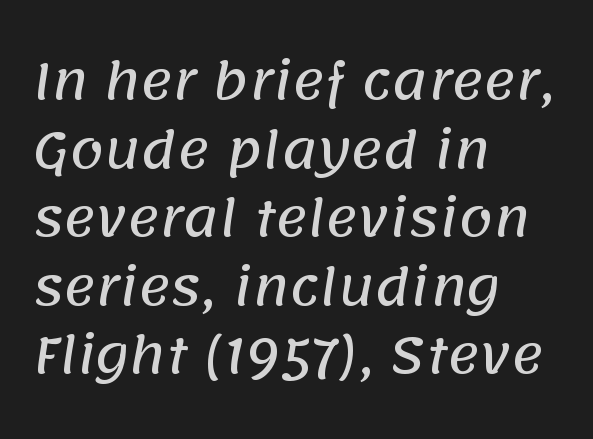
The image shows 49 px sans-serif type; set left-aligned, normal line spacing (1.4x), normal letter spacing, not underlined; low stroke contrast and a large x-height.
